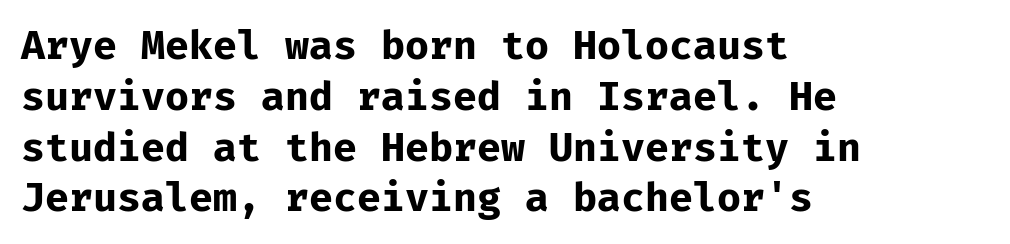
{"serif": "no", "italic": "no", "bold": "yes", "weight": "bold", "width": "normal", "stroke_contrast": "low", "x_height": "medium", "monospaced": "yes", "underline": "no", "align": "left", "line_spacing": "normal", "line_spacing_ratio": 1.27, "letter_spacing": "normal", "letter_spacing_em": 0.0, "glyph_px": 40}
